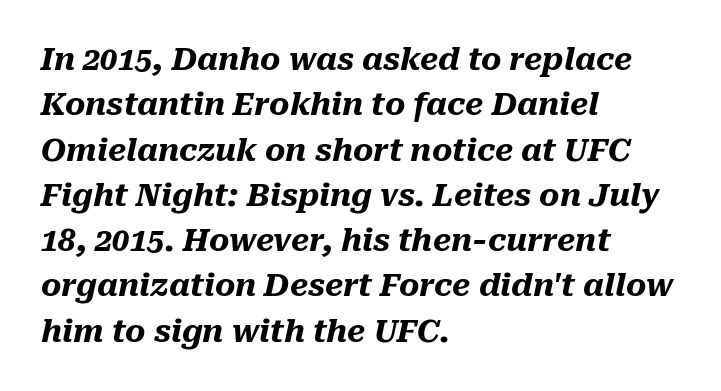
The image shows 31 px heavy type, italic (leaning right); set left-aligned, normal line spacing (1.46x), normal letter spacing, not underlined; medium stroke contrast and a medium x-height.
